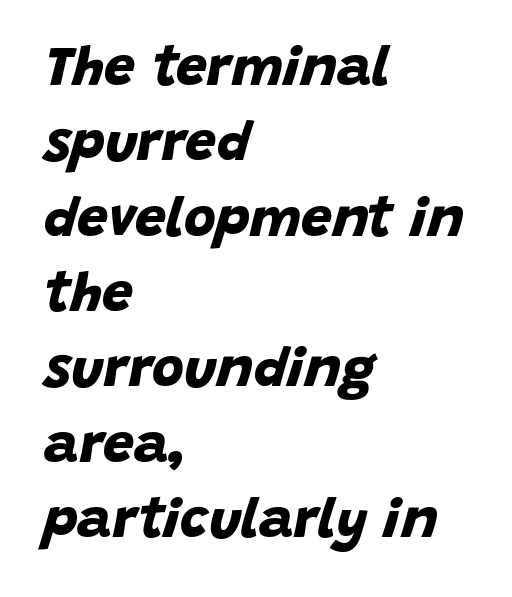
The image shows 55 px bold sans-serif type; set left-aligned, normal line spacing (1.37x), normal letter spacing, not underlined; low stroke contrast and a large x-height.
